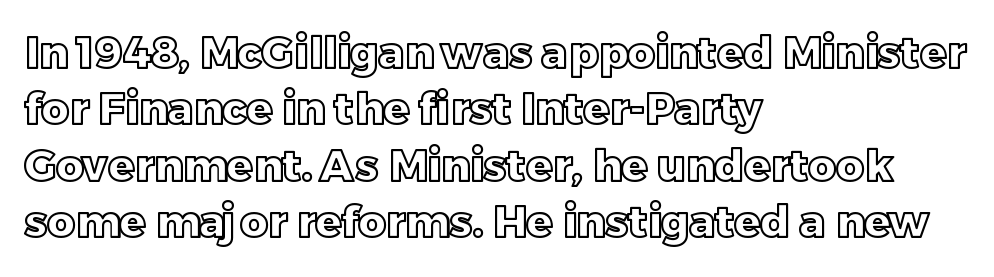
{"italic": "no", "width": "normal", "x_height": "large", "monospaced": "no", "underline": "no", "align": "left", "line_spacing": "normal", "line_spacing_ratio": 1.31, "letter_spacing": "normal", "letter_spacing_em": 0.0, "glyph_px": 43}
